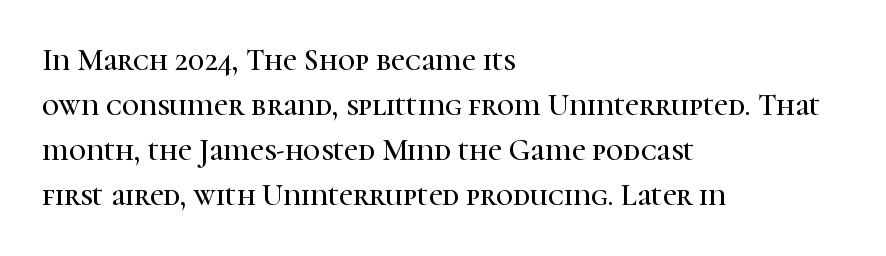
Q: Is the text italic (slanted)? A: No, it is upright.
Q: Is the typeface a serif or a sans-serif typeface? A: Serif.
Q: Is the text underlined? A: No.
Q: How is the paragraph aligned? A: Left-aligned.
Q: Is the spacing between letters normal or unusually wide? A: Normal.
Q: Is the spacing between lines tight, normal or loose? A: Normal.
Q: Width (condensed, normal, or wide)? A: Normal.
Q: Stroke contrast? A: High.
Q: x-height? A: Medium.
Q: Monospaced? A: No.
